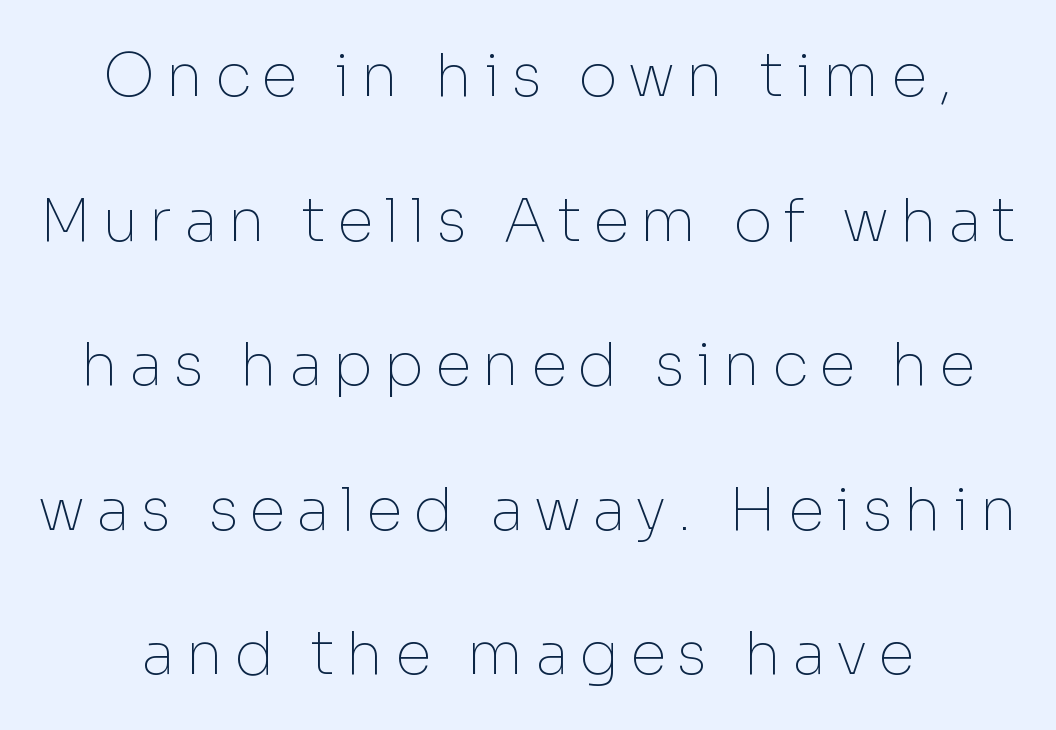
Q: Is the text bold? A: No.
Q: Is the text italic (slanted)? A: No, it is upright.
Q: Is the typeface a serif or a sans-serif typeface? A: Sans-serif.
Q: Is the text underlined? A: No.
Q: How is the paragraph aligned? A: Centered.
Q: Is the spacing between lines tight, normal or loose? A: Loose.
Q: Width (condensed, normal, or wide)? A: Normal.
Q: Stroke contrast? A: Low.
Q: x-height? A: Medium.
Q: Monospaced? A: No.
